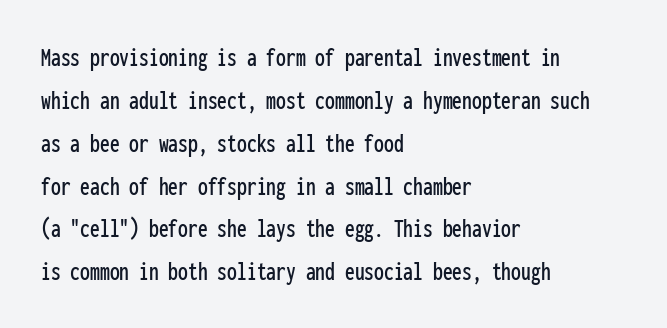
Q: Is the text italic (slanted)? A: No, it is upright.
Q: Is the typeface a serif or a sans-serif typeface? A: Sans-serif.
Q: Is the text underlined? A: No.
Q: How is the paragraph aligned? A: Left-aligned.
Q: Is the spacing between letters normal or unusually wide? A: Normal.
Q: Is the spacing between lines tight, normal or loose? A: Normal.
Q: Width (condensed, normal, or wide)? A: Condensed.
Q: Stroke contrast? A: Low.
Q: x-height? A: Medium.
Q: Monospaced? A: Yes.
